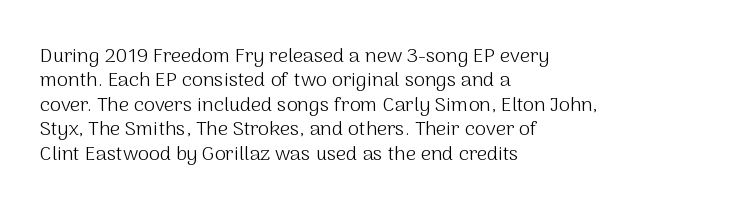
These lines keep a tight, regular rhythm from letter to letter. In CSS terms this would be text-align: left. Weight: in the light-to-regular range. This is roman type, the default non-slanted kind. Decoration check: the copy has no underline.
